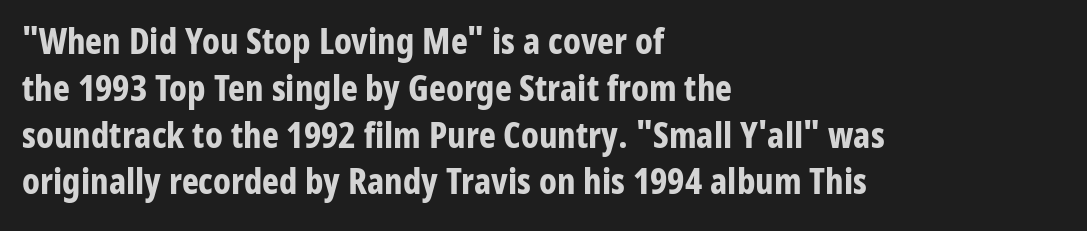
{"serif": "no", "italic": "no", "bold": "yes", "weight": "bold", "width": "condensed", "stroke_contrast": "low", "x_height": "medium", "monospaced": "no", "underline": "no", "align": "left", "line_spacing": "normal", "line_spacing_ratio": 1.3, "letter_spacing": "normal", "letter_spacing_em": 0.0, "glyph_px": 36}
